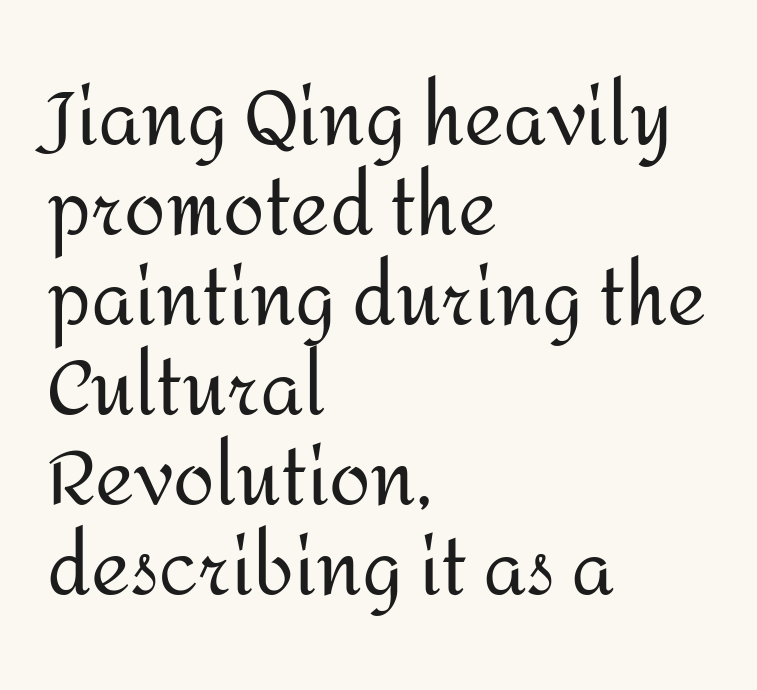
Q: Is the text bold? A: No.
Q: Is the text italic (slanted)? A: No, it is upright.
Q: Is the typeface a serif or a sans-serif typeface? A: Sans-serif.
Q: Is the text underlined? A: No.
Q: How is the paragraph aligned? A: Left-aligned.
Q: Is the spacing between letters normal or unusually wide? A: Normal.
Q: Width (condensed, normal, or wide)? A: Normal.
Q: Stroke contrast? A: Medium.
Q: x-height? A: Medium.
Q: Monospaced? A: No.
